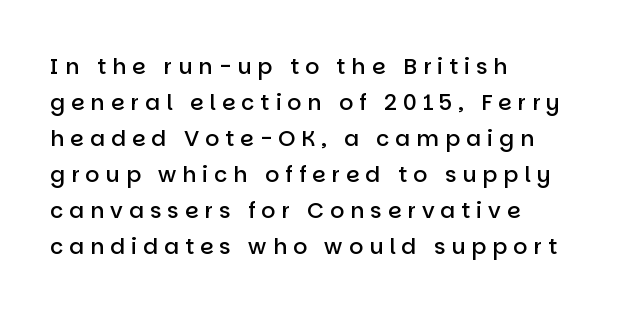
Q: Is the text bold? A: Semi-bold.
Q: Is the text italic (slanted)? A: No, it is upright.
Q: Is the text underlined? A: No.
Q: How is the paragraph aligned? A: Left-aligned.
Q: Is the spacing between letters normal or unusually wide? A: Unusually wide.
Q: Is the spacing between lines tight, normal or loose? A: Normal.
